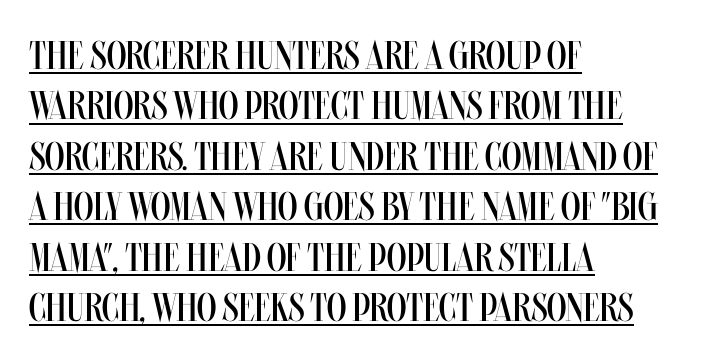
The typesetter chose a ragged-right arrangement here. The passage shown is underscored from start to finish. The rendering keeps characters at their native spacing. Line spacing here is normal. The font sits on the lighter half of the weight spectrum, regular included.
